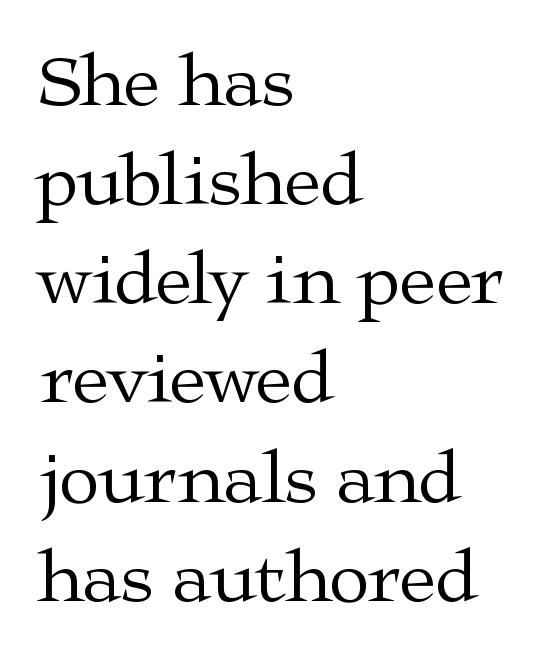
{"serif": "yes", "italic": "no", "bold": "no", "weight": "regular", "width": "wide", "stroke_contrast": "medium", "x_height": "medium", "monospaced": "no", "underline": "no", "align": "left", "line_spacing": "normal", "line_spacing_ratio": 1.34, "letter_spacing": "normal", "letter_spacing_em": 0.0, "glyph_px": 74}
